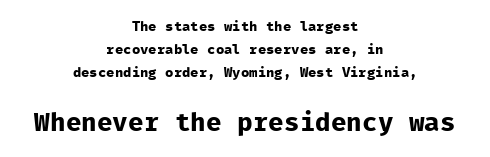
Q: Is the text bold? A: Yes.
Q: Is the text italic (slanted)? A: No, it is upright.
Q: Is the text underlined? A: No.
Q: How is the paragraph aligned? A: Centered.
Q: Is the spacing between letters normal or unusually wide? A: Normal.
Q: Is the spacing between lines tight, normal or loose? A: Normal.
Q: Which block of text is set in a larger size, the first (top) or the second (bottom)? A: The second (bottom) one.
